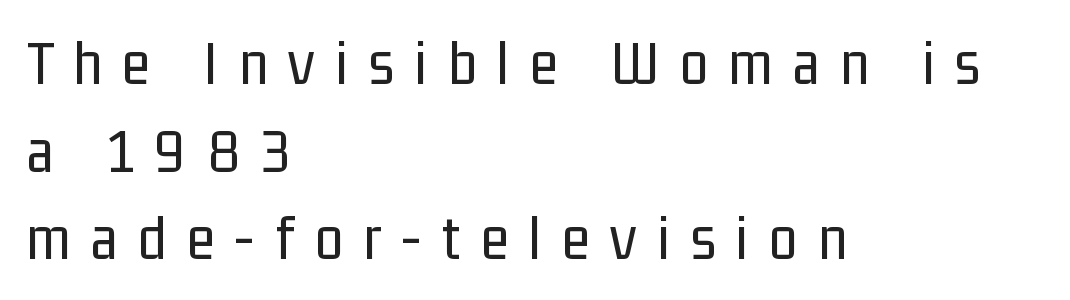
The image shows 64 px regular-weight, condensed sans-serif type, upright; set left-aligned, normal line spacing (1.37x), unusually wide letter spacing (+0.32 em), not underlined; low stroke contrast and a medium x-height.
